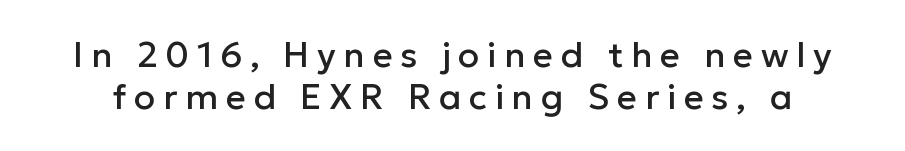
Q: Is the text italic (slanted)? A: No, it is upright.
Q: Is the typeface a serif or a sans-serif typeface? A: Sans-serif.
Q: Is the text underlined? A: No.
Q: Is the spacing between letters normal or unusually wide? A: Unusually wide.
Q: Width (condensed, normal, or wide)? A: Normal.
Q: Stroke contrast? A: Low.
Q: x-height? A: Medium.
Q: Monospaced? A: No.
